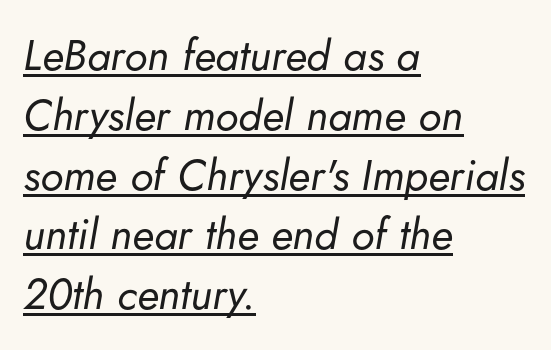
Each letter keeps its own natural width here, so spacing adapts to shape. The setting favours the left margin, as ordinary paragraphs usually do. Every character sits at an angle, as italics do. These lines keep a tight, regular rhythm from letter to letter. Leading: standard.
